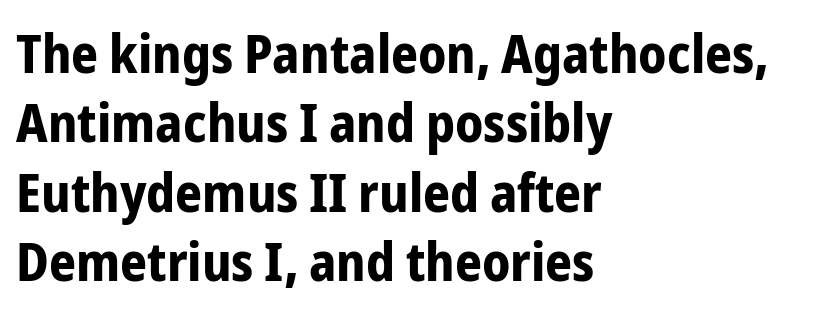
Every stem runs plumb, perpendicular to the baseline. Descenders hang freely into open space. In terms of letterform style, serifs are entirely absent. In terms of weight, the rendering is a true, heavy bold. The space between consecutive lines is moderate.
